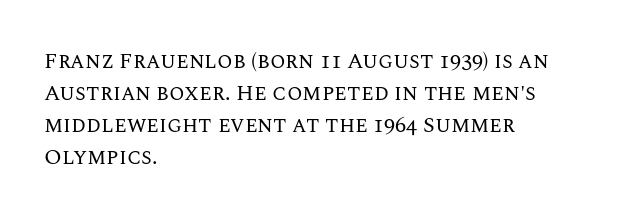
Weight: in the light-to-regular range. These lines keep a tight, regular rhythm from letter to letter. Any mark beneath the type? The region is blank. Left-aligned paragraph, ragged on the right. If you drew a line through each stem, it would be perfectly vertical. Honestly, the row spacing looks completely unremarkable.
